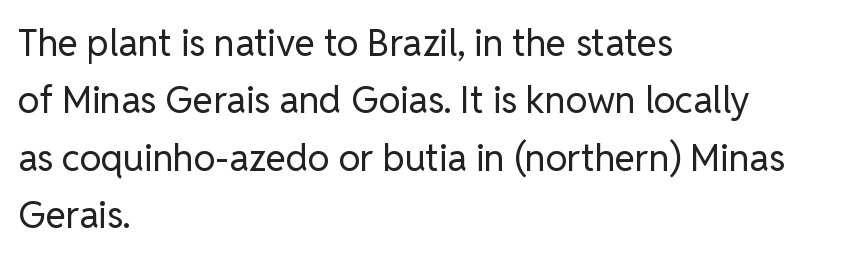
Q: Is the text bold? A: No.
Q: Is the text italic (slanted)? A: No, it is upright.
Q: Is the typeface a serif or a sans-serif typeface? A: Sans-serif.
Q: Is the text underlined? A: No.
Q: How is the paragraph aligned? A: Left-aligned.
Q: Is the spacing between letters normal or unusually wide? A: Normal.
Q: Is the spacing between lines tight, normal or loose? A: Normal.
Q: Width (condensed, normal, or wide)? A: Normal.
Q: Stroke contrast? A: Low.
Q: x-height? A: Medium.
Q: Monospaced? A: No.
